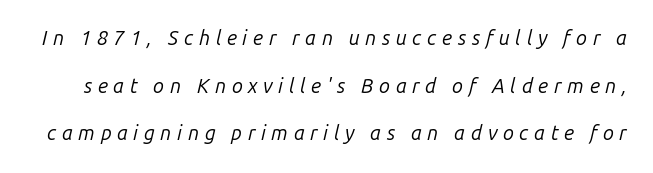
Decoration check: the copy has no underline. Stems and bowls with no extra thickness — not bold. Leading is clearly above the norm, producing a sparse column. Caption: expanded tracking, letters set apart. There's an unmistakable incline to the writing here.
